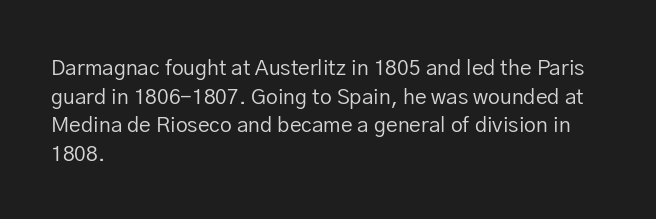
Q: Is the text bold? A: No.
Q: Is the text italic (slanted)? A: No, it is upright.
Q: Is the text underlined? A: No.
Q: How is the paragraph aligned? A: Left-aligned.
Q: Is the spacing between letters normal or unusually wide? A: Normal.
Q: Is the spacing between lines tight, normal or loose? A: Normal.
